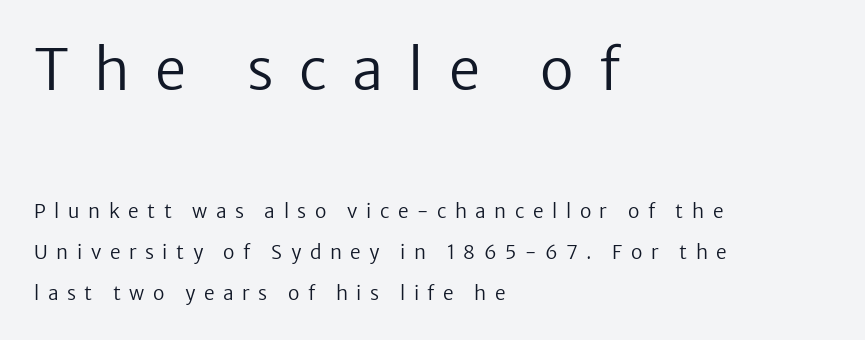
The characters are drawn with everyday or finer stroke widths. These lines were composed using upright roman letters. The face used here appears at its bigger size in the upper chunk. The passage shown has open, widely tracked lettering throughout. Think of a printed novel: that variable character pitch is what you see here.
